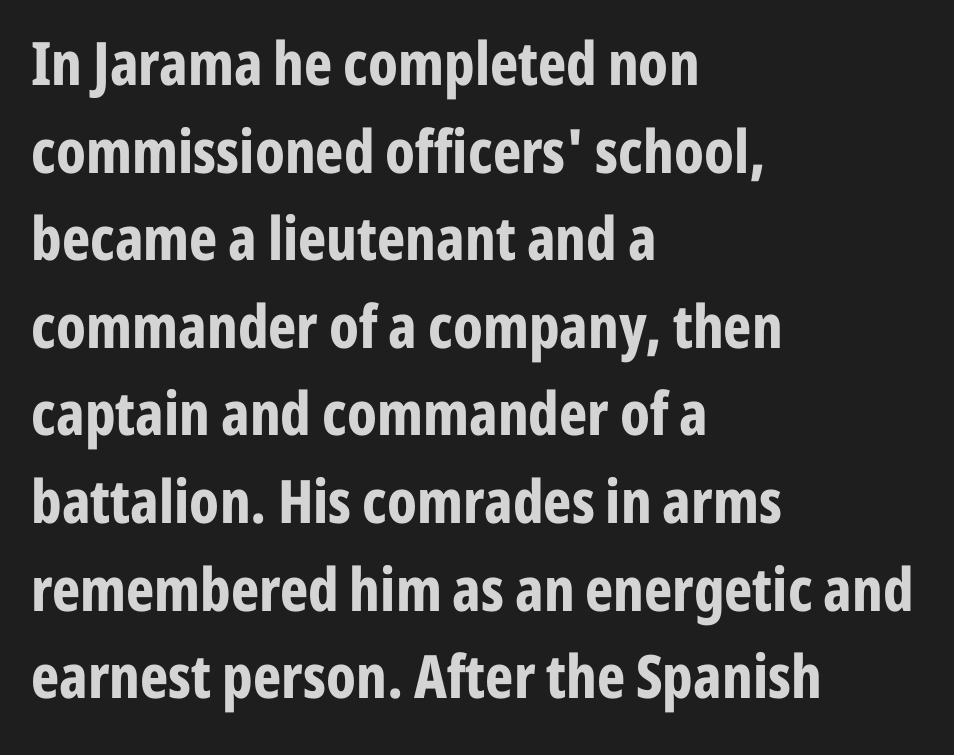
The image shows 60 px bold, condensed sans-serif type, upright; set left-aligned, normal line spacing (1.46x), normal letter spacing, not underlined; low stroke contrast and a medium x-height.
